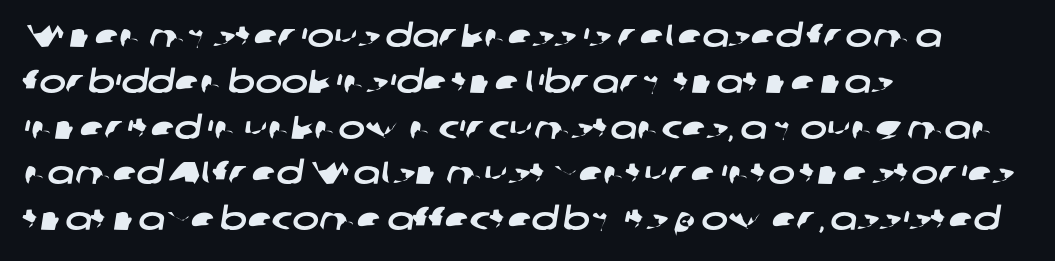
Q: Is the typeface a serif or a sans-serif typeface? A: Sans-serif.
Q: Is the text underlined? A: No.
Q: How is the paragraph aligned? A: Left-aligned.
Q: Is the spacing between letters normal or unusually wide? A: Normal.
Q: Is the spacing between lines tight, normal or loose? A: Normal.
Q: Width (condensed, normal, or wide)? A: Wide.
Q: Stroke contrast? A: Low.
Q: x-height? A: Medium.
Q: Monospaced? A: No.
